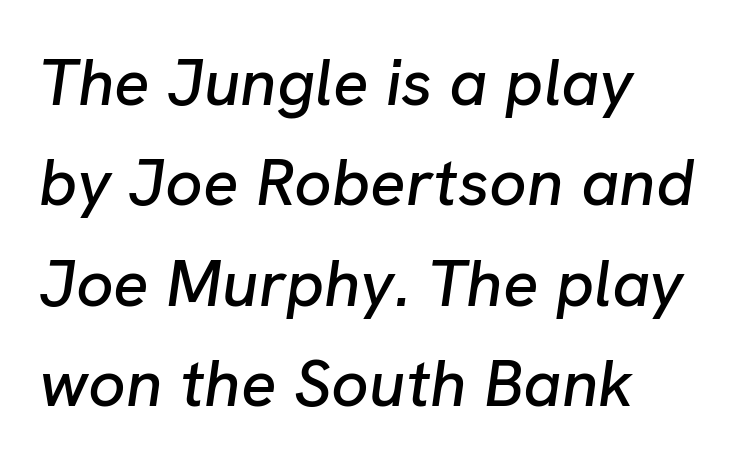
Q: Is the text italic (slanted)? A: Yes, it leans right by about 8 degrees.
Q: Is the text underlined? A: No.
Q: Is the spacing between letters normal or unusually wide? A: Normal.
Q: Is the spacing between lines tight, normal or loose? A: Normal.
Q: Width (condensed, normal, or wide)? A: Normal.
Q: Stroke contrast? A: Low.
Q: x-height? A: Medium.
Q: Monospaced? A: No.
